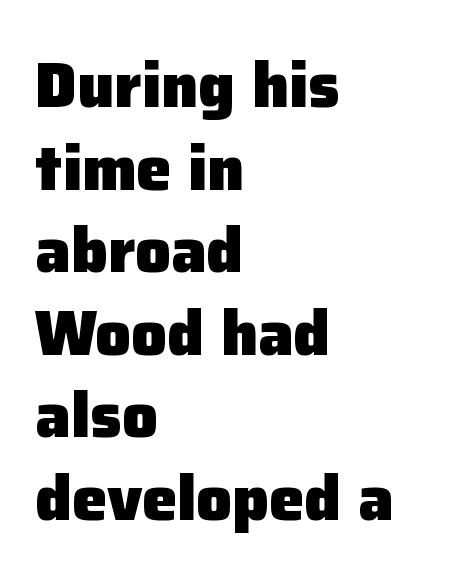
The image shows 63 px heavy sans-serif type, upright; set left-aligned, normal line spacing (1.31x), normal letter spacing, not underlined; low stroke contrast and a medium x-height.
